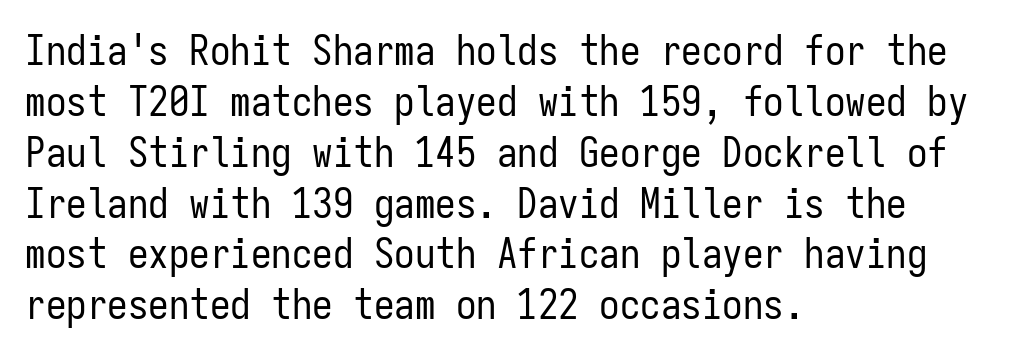
{"serif": "no", "italic": "no", "bold": "no", "weight": "regular", "width": "condensed", "stroke_contrast": "low", "x_height": "medium", "monospaced": "yes", "underline": "no", "align": "left", "line_spacing_ratio": 1.24, "letter_spacing": "normal", "letter_spacing_em": 0.0, "glyph_px": 41}
